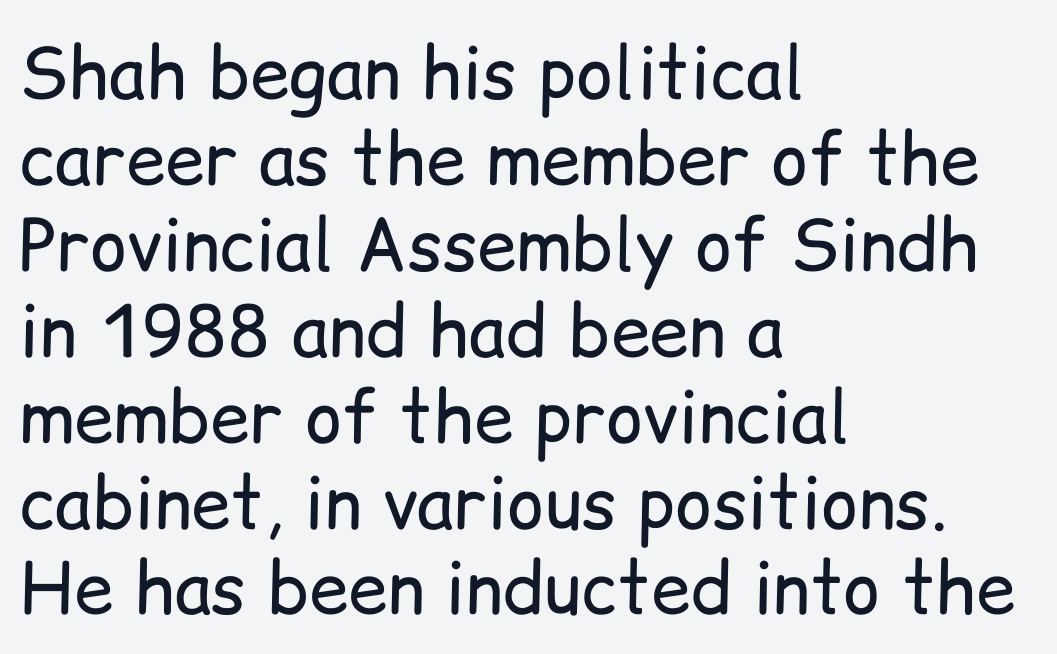
{"serif": "no", "italic": "no", "bold": "no", "weight": "regular", "width": "normal", "stroke_contrast": "low", "x_height": "medium", "monospaced": "no", "underline": "no", "align": "left", "line_spacing_ratio": 1.21, "letter_spacing": "normal", "letter_spacing_em": 0.0, "glyph_px": 71}
